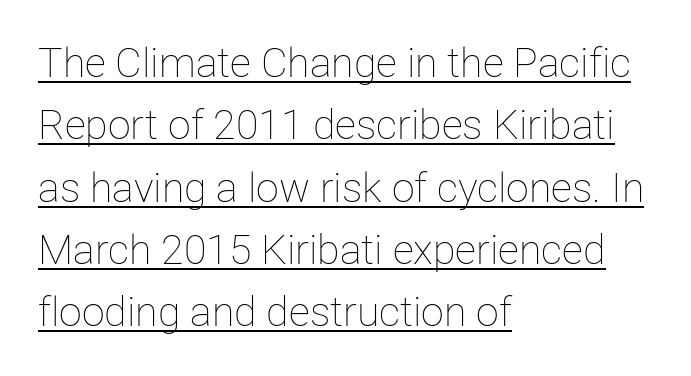
{"italic": "no", "bold": "no", "weight": "thin", "width": "normal", "stroke_contrast": "low", "x_height": "medium", "monospaced": "no", "underline": "yes", "align": "left", "line_spacing": "normal", "line_spacing_ratio": 1.52, "letter_spacing": "normal", "letter_spacing_em": 0.0, "glyph_px": 41}
